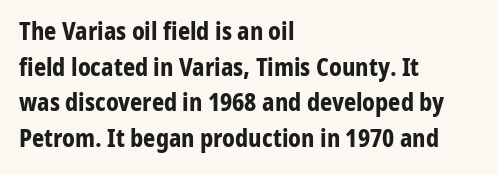
Q: Is the text bold? A: Yes.
Q: Is the text italic (slanted)? A: No, it is upright.
Q: Is the text underlined? A: No.
Q: How is the paragraph aligned? A: Left-aligned.
Q: Is the spacing between letters normal or unusually wide? A: Normal.
Q: Is the spacing between lines tight, normal or loose? A: Normal.
